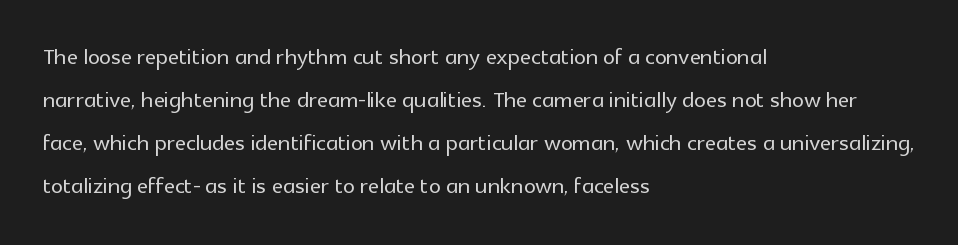
The image shows 30 px sans-serif type, upright; set left-aligned, normal line spacing (1.43x), normal letter spacing, not underlined; a medium x-height.
